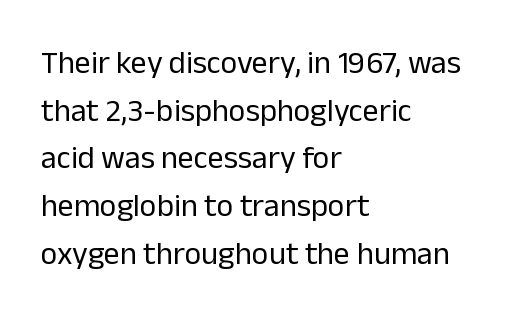
{"serif": "no", "italic": "no", "bold": "no", "weight": "regular", "width": "normal", "stroke_contrast": "low", "x_height": "medium", "monospaced": "no", "underline": "no", "align": "left", "line_spacing": "normal", "line_spacing_ratio": 1.49, "letter_spacing": "normal", "letter_spacing_em": 0.0, "glyph_px": 32}
